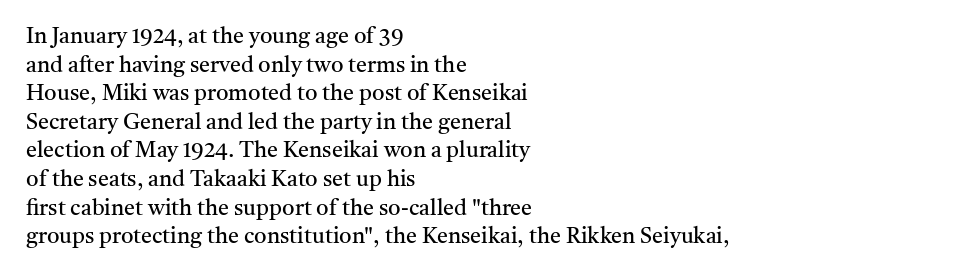
Check the space under the baseline: it is left empty. Characters follow at the spacing the type designer built in. These glyphs show unthickened strokes, regular width or finer. This is the regular roman posture of the typeface. A typesetter would call this leading conventional body-copy spacing. The compositor pushed each line to the left boundary.
